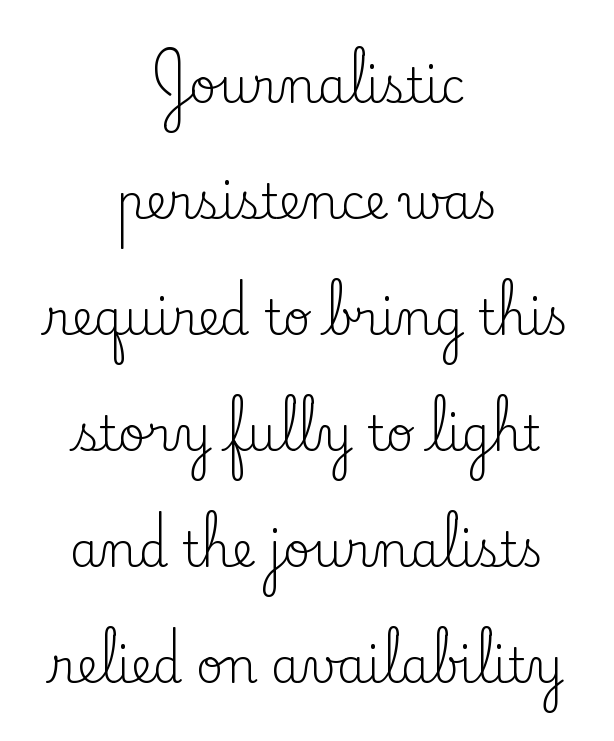
{"italic": "no", "bold": "no", "weight": "regular", "width": "normal", "stroke_contrast": "low", "x_height": "small", "monospaced": "no", "underline": "no", "align": "center", "line_spacing": "loose", "line_spacing_ratio": 2.47, "letter_spacing": "normal", "letter_spacing_em": 0.0, "glyph_px": 47}
